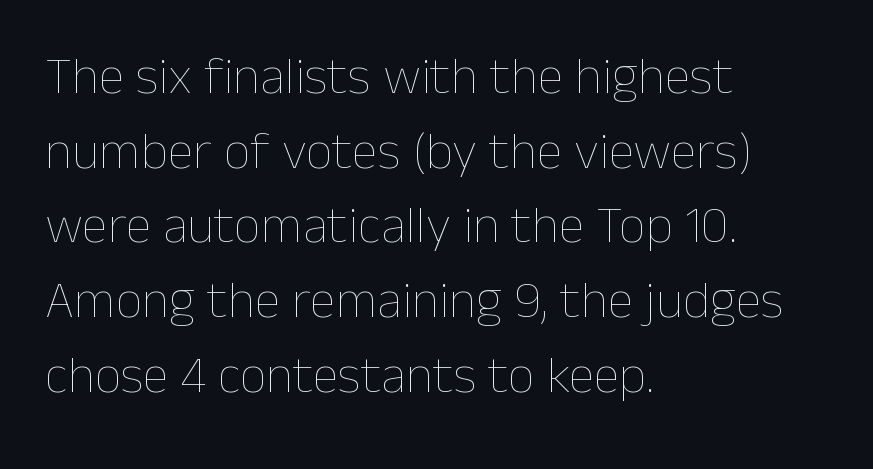
Q: Is the text bold? A: No.
Q: Is the text italic (slanted)? A: No, it is upright.
Q: Is the text underlined? A: No.
Q: How is the paragraph aligned? A: Left-aligned.
Q: Is the spacing between letters normal or unusually wide? A: Normal.
Q: Is the spacing between lines tight, normal or loose? A: Normal.
Q: Width (condensed, normal, or wide)? A: Normal.
Q: Stroke contrast? A: Low.
Q: x-height? A: Medium.
Q: Monospaced? A: No.
